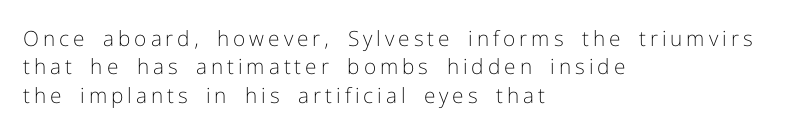
The image shows 21 px text type, upright; set left-aligned, normal line spacing (1.35x), not underlined.
